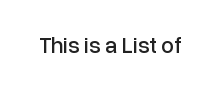
{"italic": "no", "underline": "no", "letter_spacing": "normal", "letter_spacing_em": 0.0, "glyph_px": 23}
